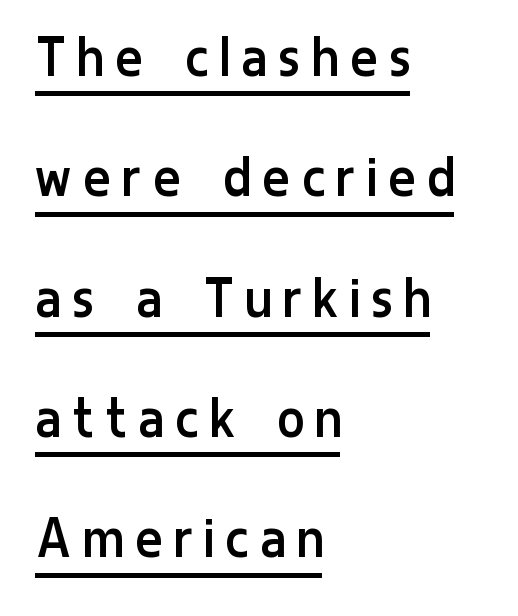
The image shows 63 px regular-weight, condensed sans-serif type, upright; set left-aligned, loose line spacing (1.91x), unusually wide letter spacing (+0.21 em), underlined; low stroke contrast and a medium x-height.
